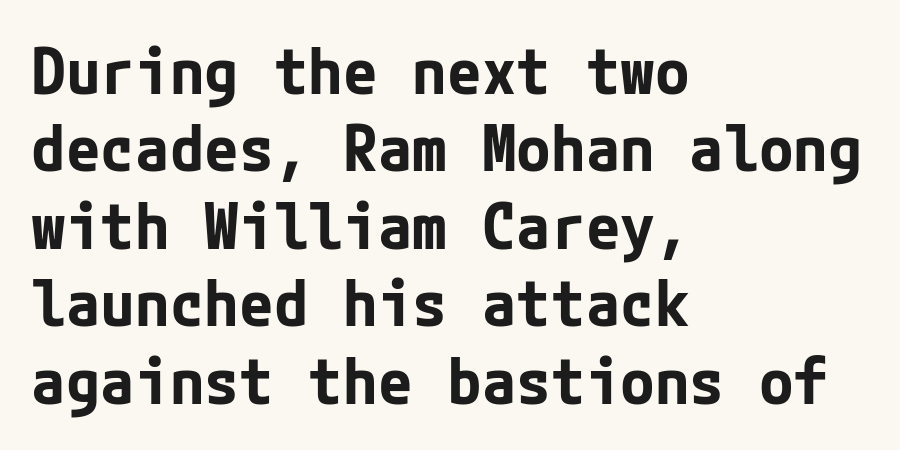
{"serif": "no", "italic": "no", "bold": "yes", "weight": "bold", "width": "normal", "stroke_contrast": "low", "x_height": "medium", "underline": "no", "align": "left", "line_spacing_ratio": 1.23, "letter_spacing": "normal", "letter_spacing_em": 0.0, "glyph_px": 63}
